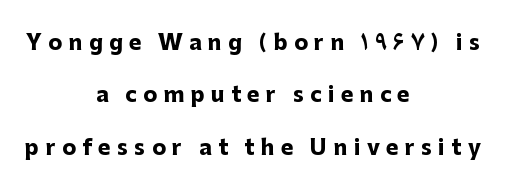
{"italic": "no", "bold": "yes", "underline": "no", "align": "center", "line_spacing": "loose", "line_spacing_ratio": 2.49, "letter_spacing": "wide", "letter_spacing_em": 0.3, "glyph_px": 21}
